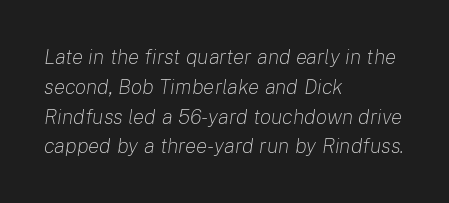
The image shows 21 px text type, italic (leaning right); set left-aligned, normal line spacing (1.42x), normal letter spacing, not underlined.
